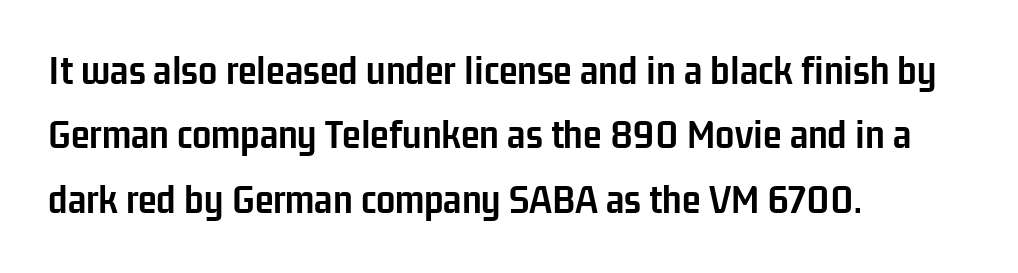
These lines are rendered in a variable-pitch font. Unlike italic type, these characters show no tilt at all. Is this a sans? Yes — the strokes have no serifs. Alignment: flush left. The line texture is even and compact thanks to regular tracking.
